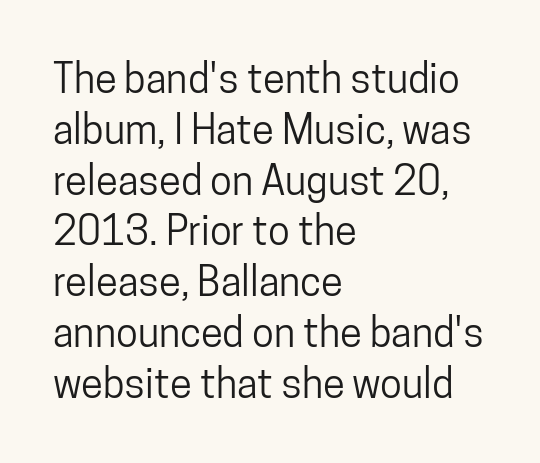
{"serif": "no", "italic": "no", "width": "condensed", "stroke_contrast": "low", "x_height": "medium", "monospaced": "no", "underline": "no", "align": "left", "line_spacing": "normal", "line_spacing_ratio": 1.27, "letter_spacing": "normal", "letter_spacing_em": 0.0, "glyph_px": 40}
